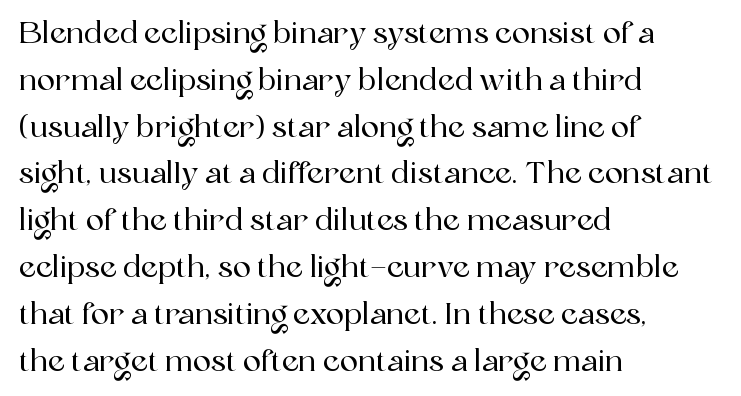
Q: Is the text italic (slanted)? A: No, it is upright.
Q: Is the typeface a serif or a sans-serif typeface? A: Serif.
Q: Is the text underlined? A: No.
Q: How is the paragraph aligned? A: Left-aligned.
Q: Is the spacing between letters normal or unusually wide? A: Normal.
Q: Is the spacing between lines tight, normal or loose? A: Normal.
Q: Width (condensed, normal, or wide)? A: Normal.
Q: x-height? A: Medium.
Q: Monospaced? A: No.
